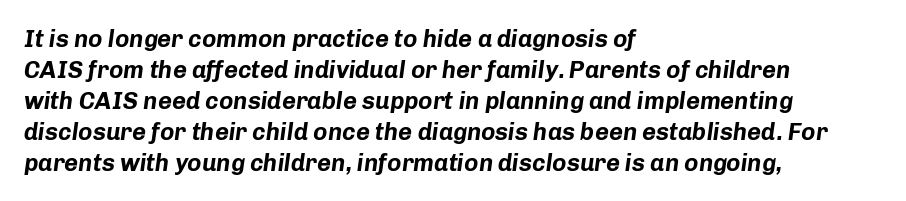
Q: Is the text bold? A: Yes.
Q: Is the text italic (slanted)? A: Yes, it leans right by about 8 degrees.
Q: Is the text underlined? A: No.
Q: How is the paragraph aligned? A: Left-aligned.
Q: Is the spacing between letters normal or unusually wide? A: Normal.
Q: Is the spacing between lines tight, normal or loose? A: Normal.
